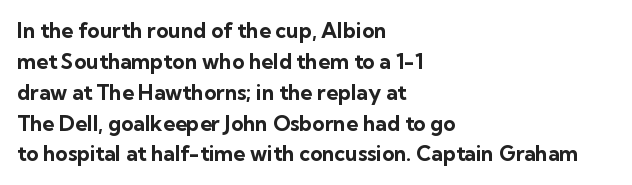
Posture: vertical. A classic flush-left, rag-right setting is used for this passage. Horizontal bands of white between lines are of average thickness. Each word holds together tightly as a unit, with standard inter-letter gaps. The font is running at its bold setting.
